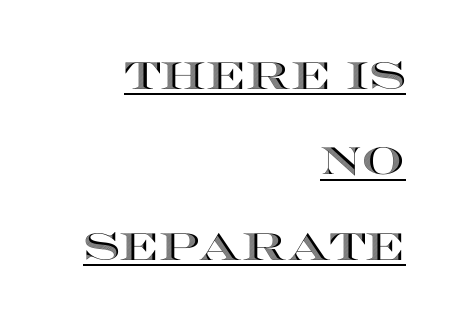
Q: Is the text italic (slanted)? A: No, it is upright.
Q: Is the text underlined? A: Yes.
Q: How is the paragraph aligned? A: Right-aligned.
Q: Is the spacing between letters normal or unusually wide? A: Normal.
Q: Is the spacing between lines tight, normal or loose? A: Loose.
Q: Width (condensed, normal, or wide)? A: Wide.
Q: x-height? A: Large.
Q: Monospaced? A: No.
